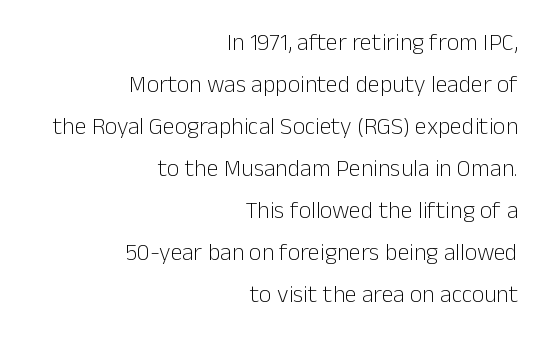
Q: Is the text bold? A: No.
Q: Is the text italic (slanted)? A: No, it is upright.
Q: Is the text underlined? A: No.
Q: How is the paragraph aligned? A: Right-aligned.
Q: Is the spacing between letters normal or unusually wide? A: Normal.
